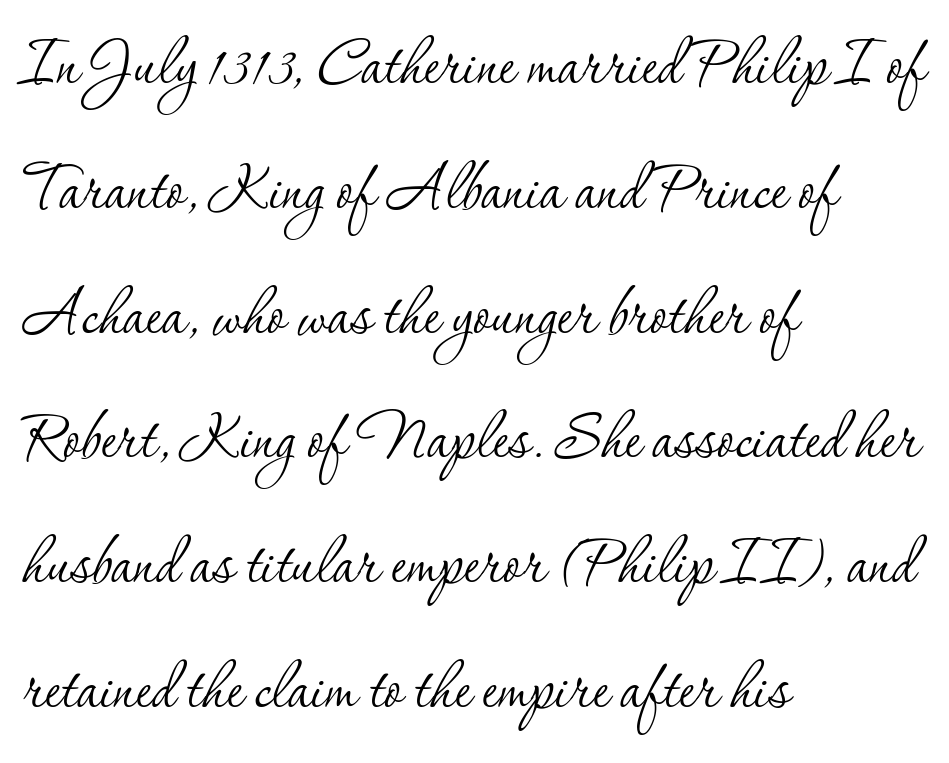
Vertical spacing — default. Notice how the passage keeps a crisp vertical edge on the left only. Each word holds together tightly as a unit, with standard inter-letter gaps.
